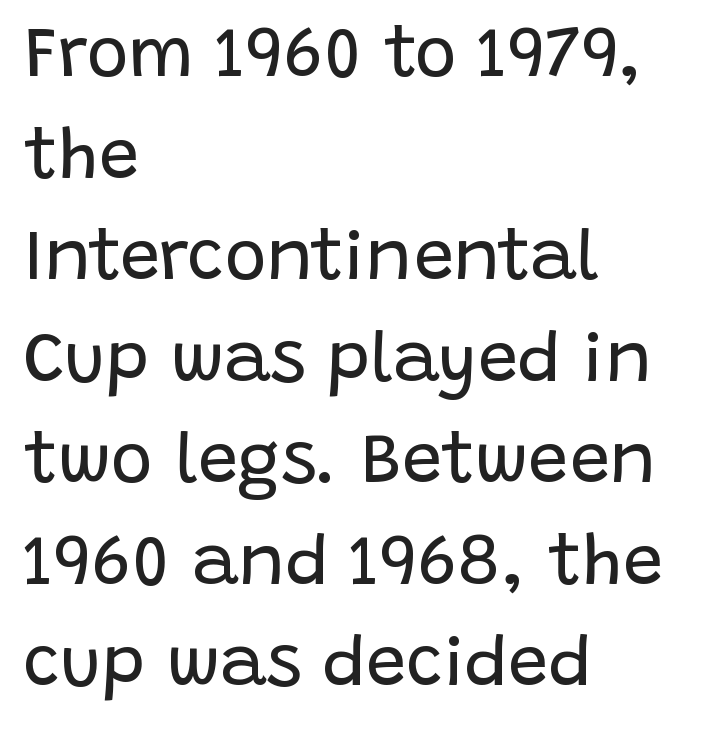
The image shows 71 px regular-weight sans-serif type, upright; set left-aligned, normal line spacing (1.43x), normal letter spacing, not underlined; low stroke contrast and a large x-height.
